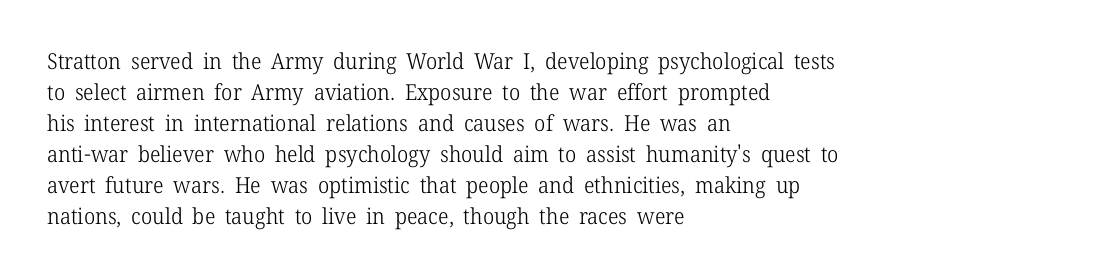
{"italic": "no", "bold": "no", "underline": "no", "align": "left", "line_spacing": "normal", "line_spacing_ratio": 1.41, "letter_spacing": "normal", "letter_spacing_em": 0.0, "glyph_px": 22}
